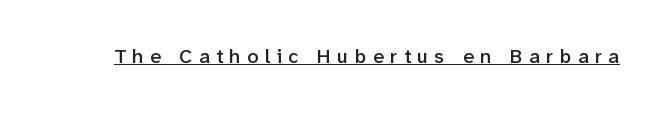
The face used here appears with an underline applied. Characters follow at a spacing far wider than the type designer built in. The typography opts for an upright posture over an oblique one. These words are printed semibold, heavier than regular yet not bold.
